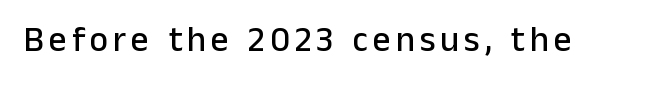
The rendering uses natural spacing where letterforms have individual widths. Nope, no serifs anywhere on these letters. A roman cut, with each character standing at attention. Quick note: underline off.
